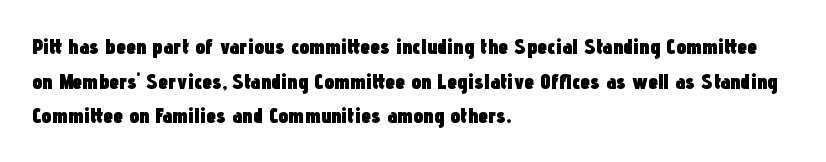
Q: Is the text bold? A: Yes.
Q: Is the text italic (slanted)? A: No, it is upright.
Q: Is the text underlined? A: No.
Q: How is the paragraph aligned? A: Left-aligned.
Q: Is the spacing between letters normal or unusually wide? A: Normal.
Q: Is the spacing between lines tight, normal or loose? A: Normal.
